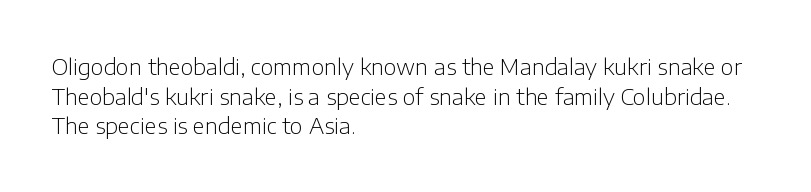
Q: Is the text bold? A: No.
Q: Is the text italic (slanted)? A: No, it is upright.
Q: Is the text underlined? A: No.
Q: How is the paragraph aligned? A: Left-aligned.
Q: Is the spacing between letters normal or unusually wide? A: Normal.
Q: Is the spacing between lines tight, normal or loose? A: Normal.
